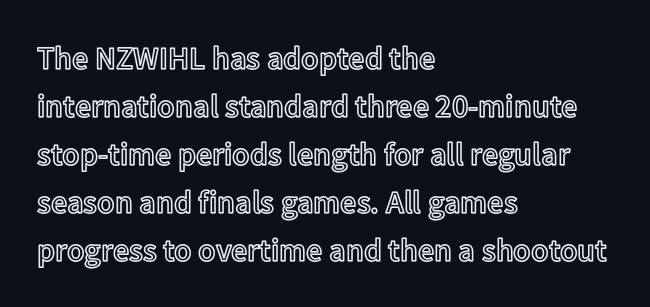
Q: Is the text italic (slanted)? A: No, it is upright.
Q: Is the text underlined? A: No.
Q: How is the paragraph aligned? A: Left-aligned.
Q: Is the spacing between letters normal or unusually wide? A: Normal.
Q: Is the spacing between lines tight, normal or loose? A: Normal.
Q: Width (condensed, normal, or wide)? A: Normal.
Q: x-height? A: Medium.
Q: Monospaced? A: No.
